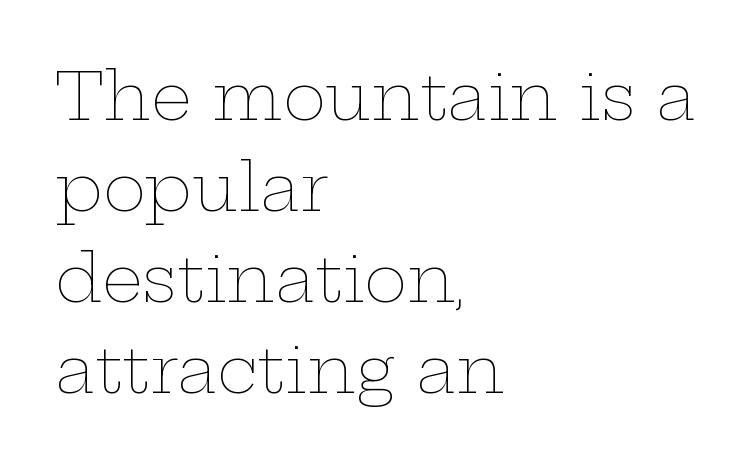
Q: Is the text bold? A: No.
Q: Is the text italic (slanted)? A: No, it is upright.
Q: Is the text underlined? A: No.
Q: How is the paragraph aligned? A: Left-aligned.
Q: Is the spacing between letters normal or unusually wide? A: Normal.
Q: Is the spacing between lines tight, normal or loose? A: Normal.
Q: Width (condensed, normal, or wide)? A: Wide.
Q: Stroke contrast? A: Low.
Q: x-height? A: Medium.
Q: Monospaced? A: No.
